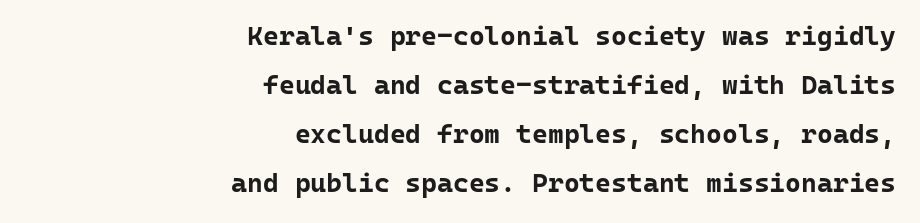
Q: Is the text bold? A: Yes.
Q: Is the text italic (slanted)? A: No, it is upright.
Q: Is the text underlined? A: No.
Q: How is the paragraph aligned? A: Right-aligned.
Q: Is the spacing between letters normal or unusually wide? A: Normal.
